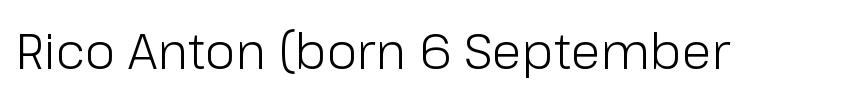
Ink coverage per letter is moderate at most. The glyphs are unaccompanied by any horizontal stroke below them. This is the regular roman posture of the typeface. Letter spacing: default.
